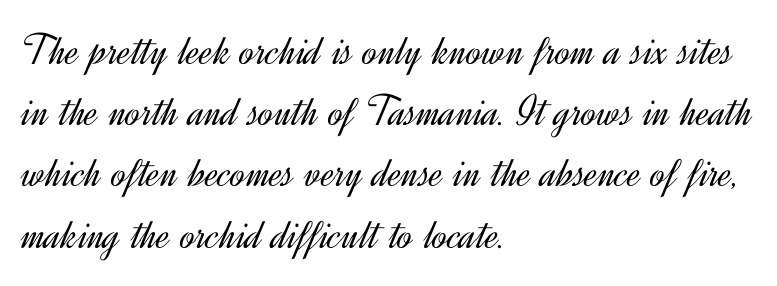
Q: Is the text bold? A: No.
Q: Is the text italic (slanted)? A: Yes.
Q: Is the typeface a serif or a sans-serif typeface? A: Sans-serif.
Q: Is the text underlined? A: No.
Q: How is the paragraph aligned? A: Left-aligned.
Q: Is the spacing between letters normal or unusually wide? A: Normal.
Q: Is the spacing between lines tight, normal or loose? A: Normal.
Q: Width (condensed, normal, or wide)? A: Normal.
Q: x-height? A: Small.
Q: Monospaced? A: No.
